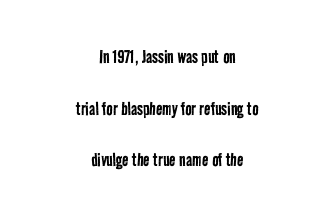
{"bold": "no", "underline": "no", "align": "center", "line_spacing": "loose", "line_spacing_ratio": 2.46, "letter_spacing": "normal", "letter_spacing_em": 0.0, "glyph_px": 21}
